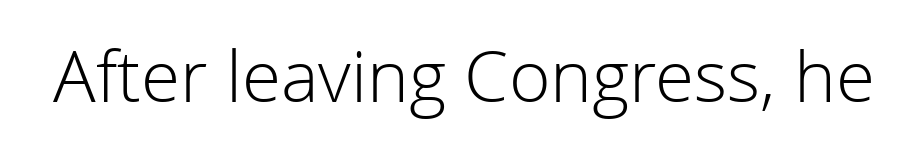
The image shows 71 px light sans-serif type, upright; set normal letter spacing, not underlined; low stroke contrast and a medium x-height.
